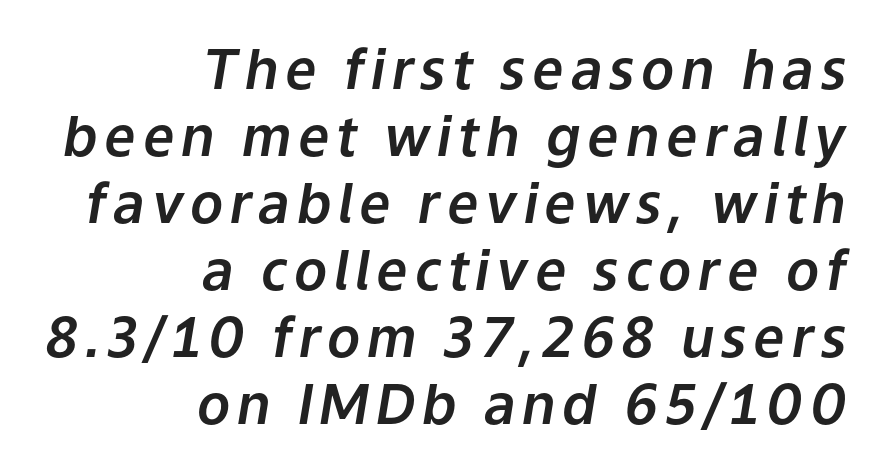
The image shows 55 px text type, italic (leaning right); set right-aligned, line spacing 1.22x, not underlined; low stroke contrast and a medium x-height.
